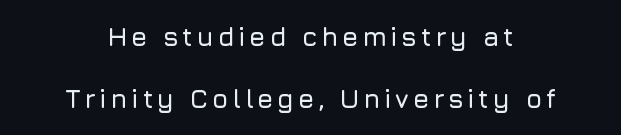
Q: Is the text italic (slanted)? A: No, it is upright.
Q: Is the text underlined? A: No.
Q: How is the paragraph aligned? A: Centered.
Q: Is the spacing between lines tight, normal or loose? A: Loose.
